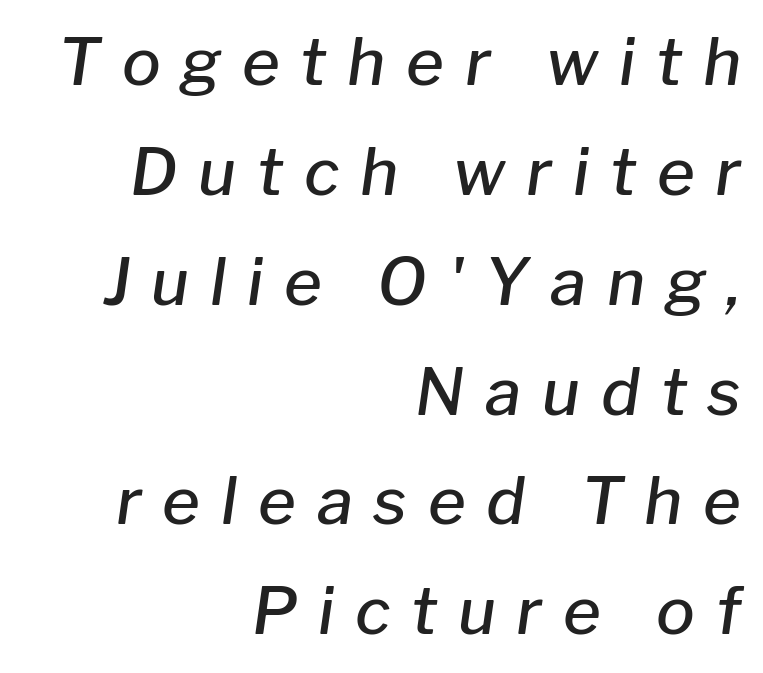
{"italic": "yes", "lean": "right", "slant_degrees": 8, "bold": "semi", "weight": "semibold", "width": "normal", "stroke_contrast": "low", "x_height": "medium", "monospaced": "no", "underline": "no", "align": "right", "line_spacing": "normal", "line_spacing_ratio": 1.69, "letter_spacing": "wide", "letter_spacing_em": 0.32, "glyph_px": 65}
